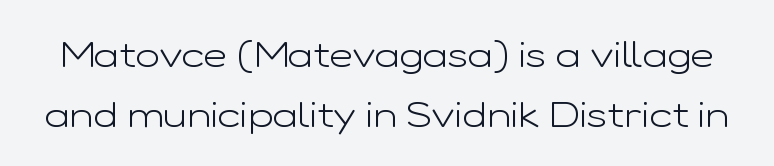
The passage shown is typeset with a sans-serif family. The leading is moderate, giving the passage an even texture. The letters advance in unequal steps, a hallmark of proportional type. When letters stand straight like this, we call the style roman or upright. Descender tails drop into unmarked territory.
